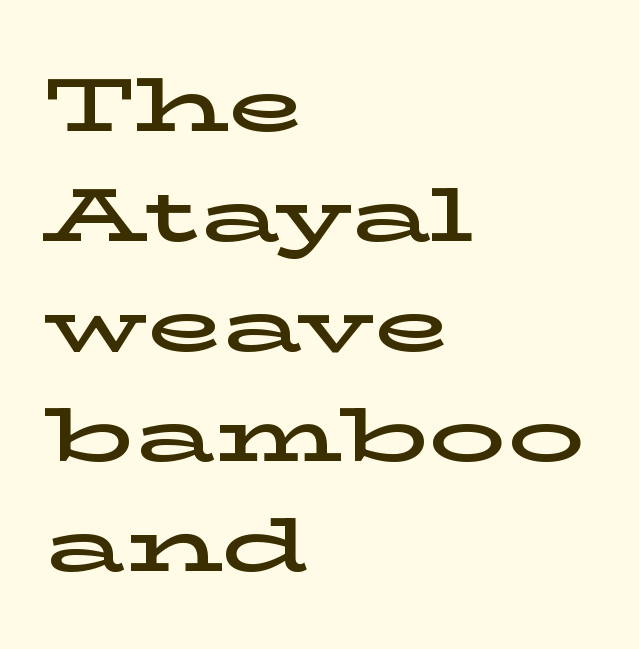
The image shows 77 px wide serif type, upright; set left-aligned, normal line spacing (1.43x), normal letter spacing, not underlined; low stroke contrast and a medium x-height.
